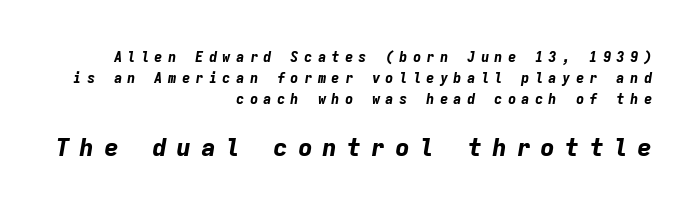
Q: Is the text bold? A: Yes.
Q: Is the text italic (slanted)? A: Yes, it leans right by about 9 degrees.
Q: Is the text underlined? A: No.
Q: How is the paragraph aligned? A: Right-aligned.
Q: Is the spacing between letters normal or unusually wide? A: Unusually wide.
Q: Is the spacing between lines tight, normal or loose? A: Normal.
Q: Which block of text is set in a larger size, the first (top) or the second (bottom)? A: The second (bottom) one.
